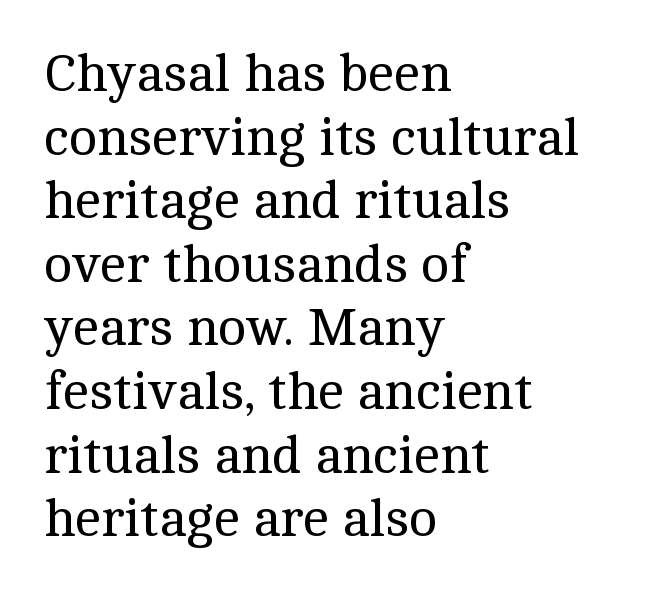
{"serif": "yes", "italic": "no", "bold": "no", "weight": "regular", "width": "normal", "x_height": "medium", "monospaced": "no", "underline": "no", "align": "left", "line_spacing_ratio": 1.2, "letter_spacing": "normal", "letter_spacing_em": 0.0, "glyph_px": 53}
